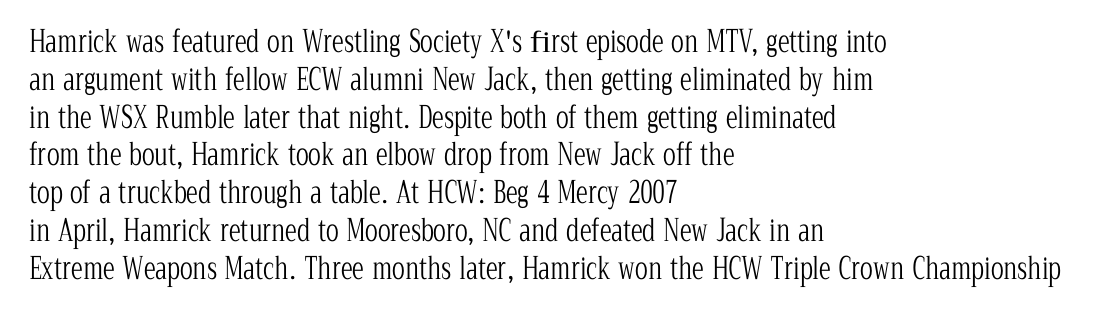
Q: Is the text bold? A: No.
Q: Is the text italic (slanted)? A: No, it is upright.
Q: Is the typeface a serif or a sans-serif typeface? A: Serif.
Q: Is the text underlined? A: No.
Q: How is the paragraph aligned? A: Left-aligned.
Q: Is the spacing between letters normal or unusually wide? A: Normal.
Q: Is the spacing between lines tight, normal or loose? A: Normal.
Q: Width (condensed, normal, or wide)? A: Condensed.
Q: Stroke contrast? A: Low.
Q: x-height? A: Medium.
Q: Monospaced? A: No.
